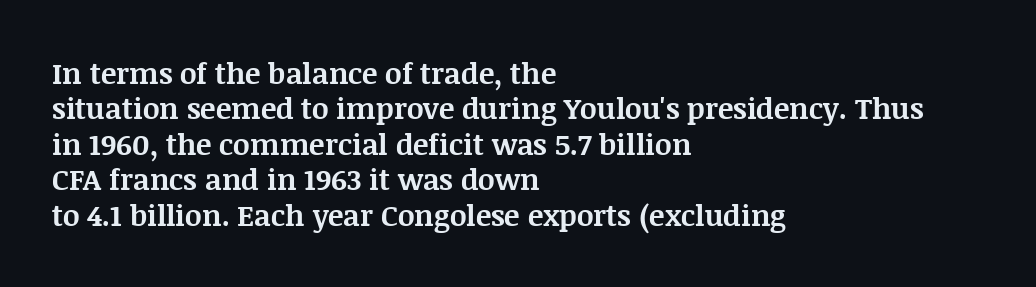
{"serif": "yes", "italic": "no", "bold": "yes", "weight": "bold", "width": "normal", "stroke_contrast": "medium", "x_height": "large", "monospaced": "no", "underline": "no", "align": "left", "line_spacing_ratio": 1.22, "letter_spacing": "normal", "letter_spacing_em": 0.0, "glyph_px": 29}
